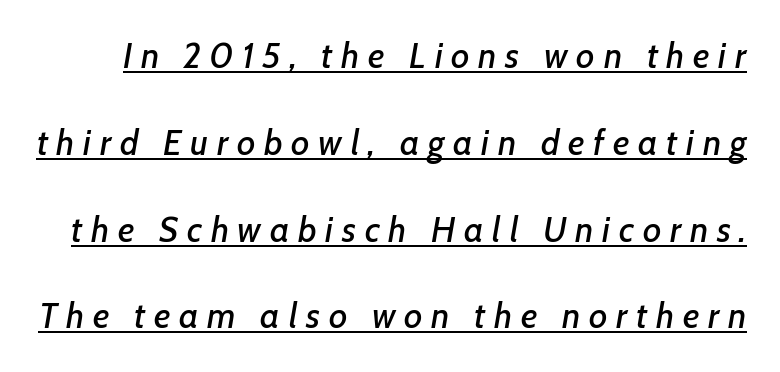
Q: Is the text italic (slanted)? A: Yes, it leans right by about 7 degrees.
Q: Is the text underlined? A: Yes.
Q: Is the spacing between letters normal or unusually wide? A: Unusually wide.
Q: Is the spacing between lines tight, normal or loose? A: Loose.
Q: Width (condensed, normal, or wide)? A: Normal.
Q: Stroke contrast? A: Low.
Q: x-height? A: Medium.
Q: Monospaced? A: No.
